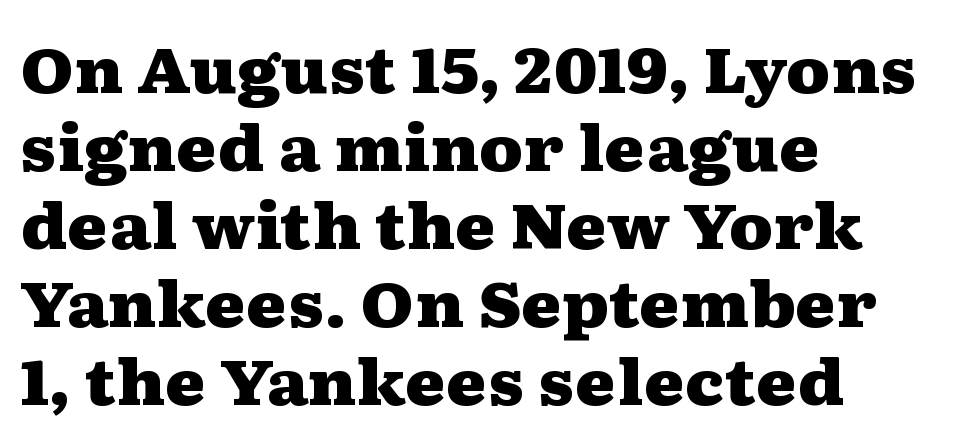
Leftover space on each line is placed entirely after the last word. The type sits square on the baseline with zero lean. Leading: standard. This is serif lettering, the kind often seen in printed books. Do the characters align in a grid? No, the font is proportional. The horizontal fit of the characters is conventional and even.
